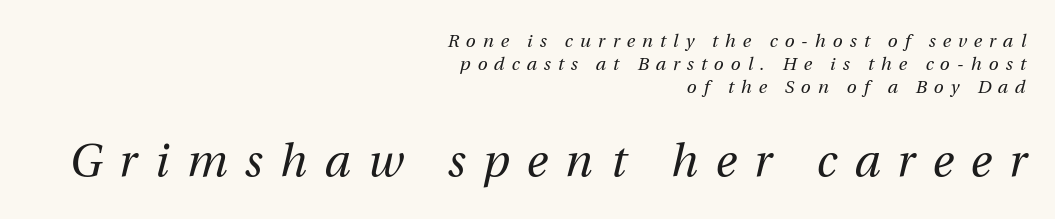
Weight: not bold — regular or lighter. Characters are canted at an angle relative to the baseline's perpendicular. What stands out about the letter spacing? Its width — letters are far apart. This layout puts the modest block above and the oversized block below. The rows are spaced the way most documents space them.
